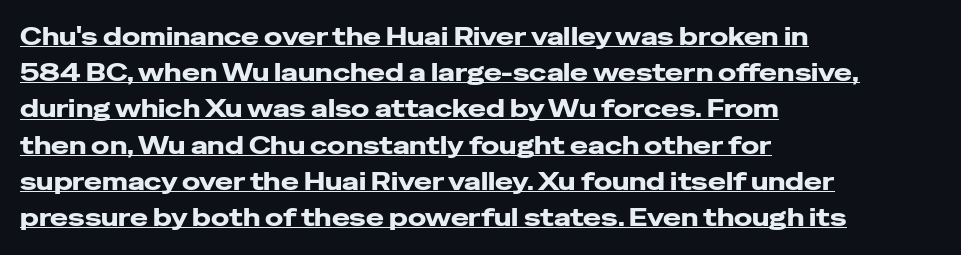
{"italic": "no", "bold": "yes", "underline": "yes", "align": "left", "line_spacing": "normal", "line_spacing_ratio": 1.51, "letter_spacing": "normal", "letter_spacing_em": 0.0, "glyph_px": 24}
